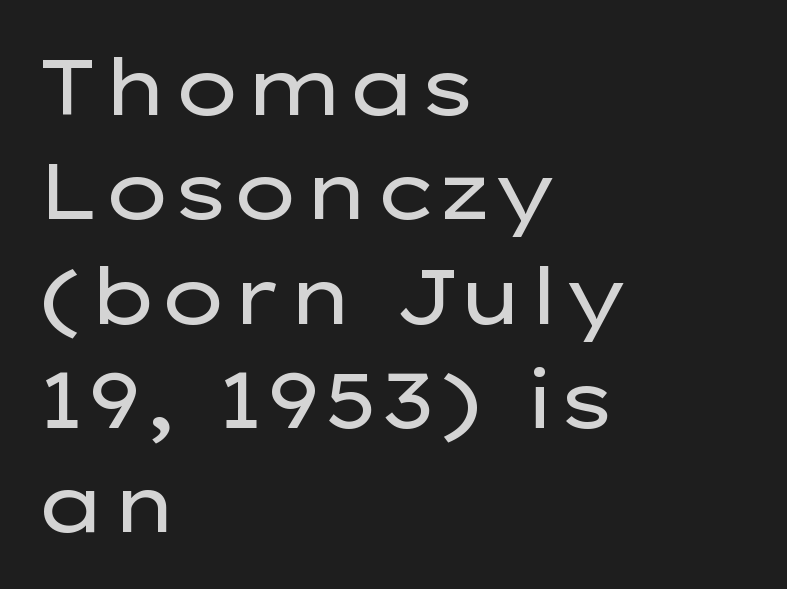
The image shows 79 px regular-weight, wide sans-serif type, upright; set left-aligned, normal line spacing (1.32x), normal letter spacing, not underlined; low stroke contrast and a medium x-height.
